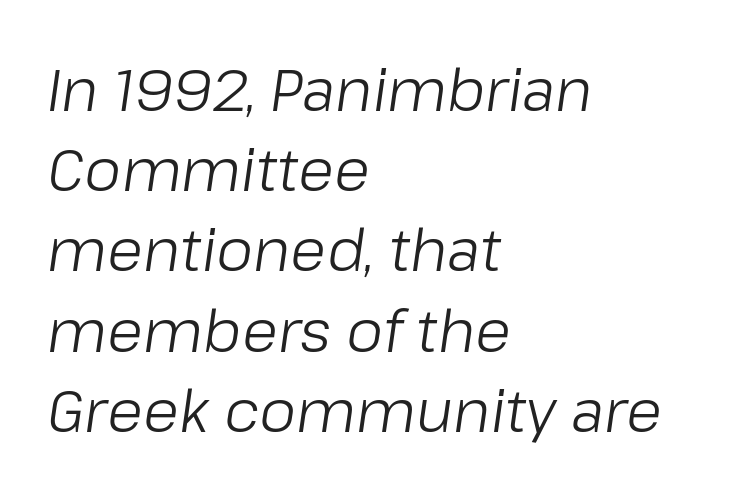
{"italic": "yes", "lean": "right", "slant_degrees": 8, "bold": "no", "weight": "light", "width": "normal", "stroke_contrast": "low", "x_height": "medium", "monospaced": "no", "underline": "no", "align": "left", "line_spacing": "normal", "line_spacing_ratio": 1.36, "letter_spacing": "normal", "letter_spacing_em": 0.0, "glyph_px": 59}
